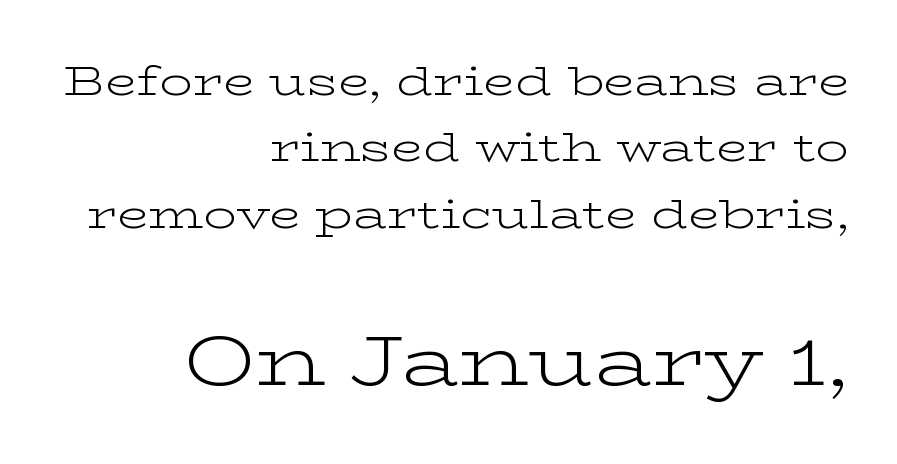
Q: Is the text bold? A: No.
Q: Is the text italic (slanted)? A: No, it is upright.
Q: Is the typeface a serif or a sans-serif typeface? A: Serif.
Q: Is the text underlined? A: No.
Q: How is the paragraph aligned? A: Right-aligned.
Q: Is the spacing between letters normal or unusually wide? A: Normal.
Q: Is the spacing between lines tight, normal or loose? A: Normal.
Q: Which block of text is set in a larger size, the first (top) or the second (bottom)? A: The second (bottom) one.
Q: Width (condensed, normal, or wide)? A: Wide.
Q: Stroke contrast? A: Low.
Q: x-height? A: Medium.
Q: Monospaced? A: No.
